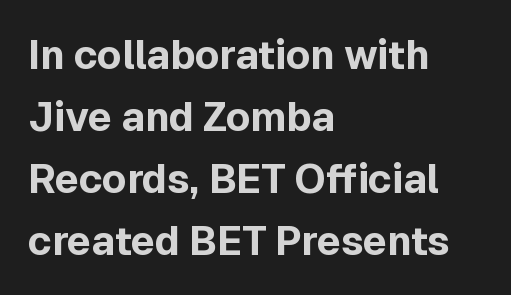
The typesetting leans heavy: a genuine bold. Serifs: no, the terminals of the letterforms are clean. In terms of letterspacing, this is plain default setting. The passage shown is typed in a proportional face where columns would drift. Visually the block forms a straight wall on the left and a jagged coastline on the right.
